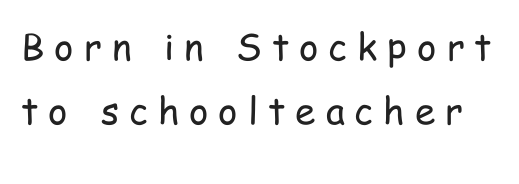
The image shows 37 px regular-weight, condensed sans-serif type, upright; set line spacing 1.73x, unusually wide letter spacing (+0.27 em), not underlined; low stroke contrast and a medium x-height.
